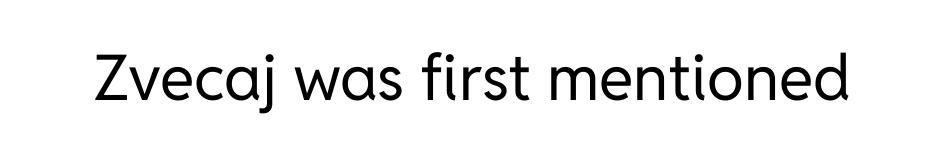
The passage shown is not bold in any degree. Honestly, the letter spacing is just normal — you wouldn't notice it. The characters display no serif detailing; their extremities are plain. Note the varied advance widths — an 'i' is clearly narrower than an 'm'. Letters rest on an invisible, unmarked baseline.
